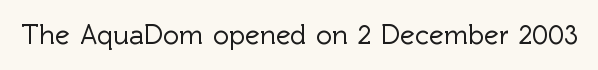
You could not count columns in this text — the font is proportionally spaced. Unlike a traditional serif, this face leaves its strokes unadorned. Is there any slant? The stems are plumb. Characters follow at the spacing the type designer built in.
